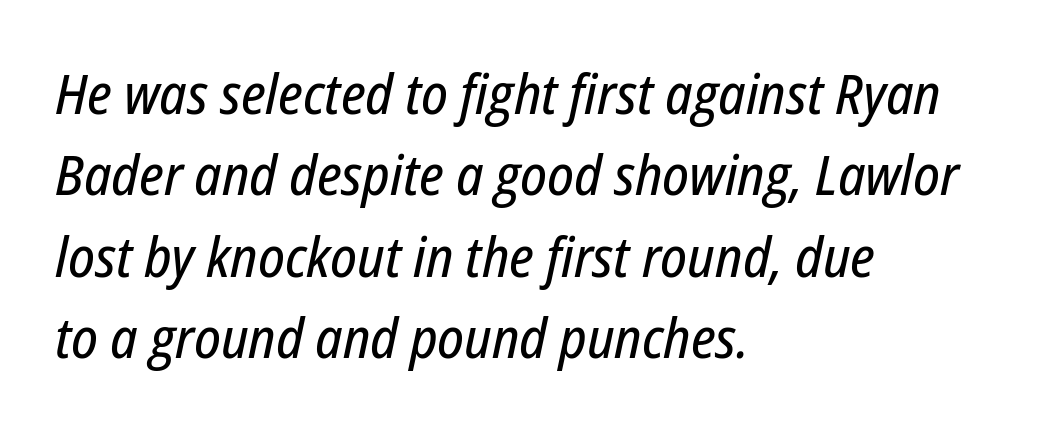
The image shows 55 px condensed type, italic (leaning right); set left-aligned, normal line spacing (1.48x), normal letter spacing, not underlined; low stroke contrast and a medium x-height.
